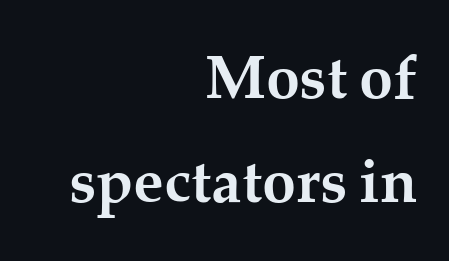
Q: Is the text bold? A: Yes.
Q: Is the text italic (slanted)? A: No, it is upright.
Q: Is the typeface a serif or a sans-serif typeface? A: Serif.
Q: Is the text underlined? A: No.
Q: How is the paragraph aligned? A: Right-aligned.
Q: Is the spacing between letters normal or unusually wide? A: Normal.
Q: Width (condensed, normal, or wide)? A: Normal.
Q: Stroke contrast? A: Medium.
Q: x-height? A: Medium.
Q: Monospaced? A: No.
